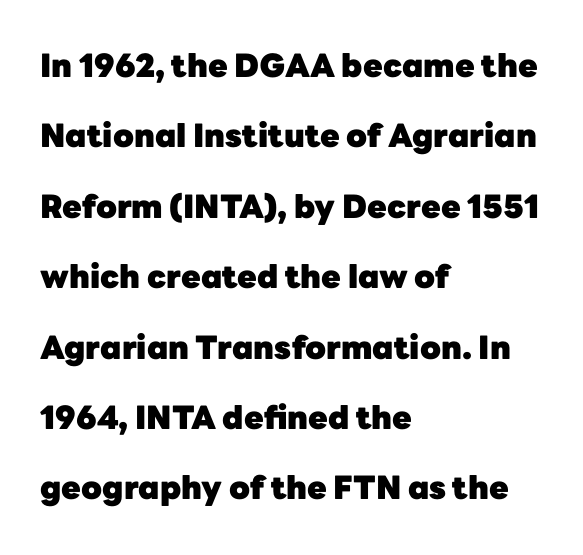
Descenders hang freely into open space. Upright lettering throughout. This sample has the flowing, uneven cadence of proportional lettering. This rendering employs a face without finishing strokes, i.e., a sans-serif. Alignment: flush left.
